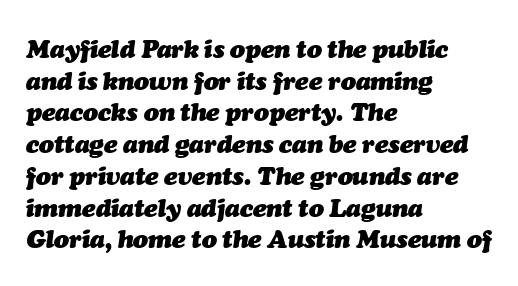
Q: Is the text bold? A: Yes.
Q: Is the text italic (slanted)? A: Yes, it leans right by about 7 degrees.
Q: Is the text underlined? A: No.
Q: How is the paragraph aligned? A: Left-aligned.
Q: Is the spacing between letters normal or unusually wide? A: Normal.
Q: Is the spacing between lines tight, normal or loose? A: Normal.
